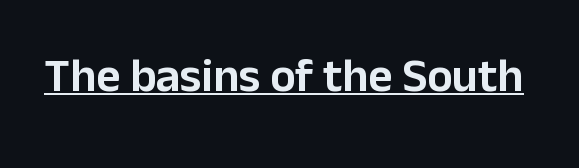
Notice how the stems are strictly vertical — no italics here. Examine the stroke ends and you'll find no serifs. You can see a thin bar hugging the bottom of the glyphs. The tracking reads as untouched default to a designer's eye. Note the varied advance widths — an 'i' is clearly narrower than an 'm'.
